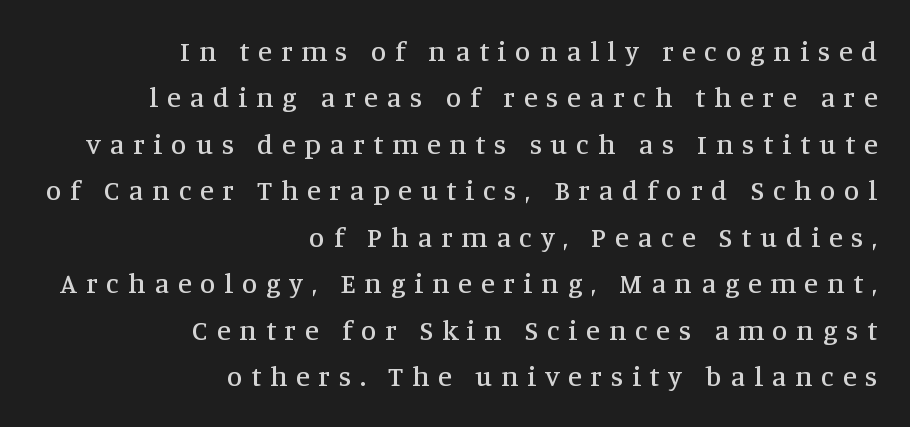
The image shows 28 px serif type, upright; set right-aligned, normal line spacing (1.66x), unusually wide letter spacing (+0.32 em), not underlined; medium stroke contrast and a large x-height.
